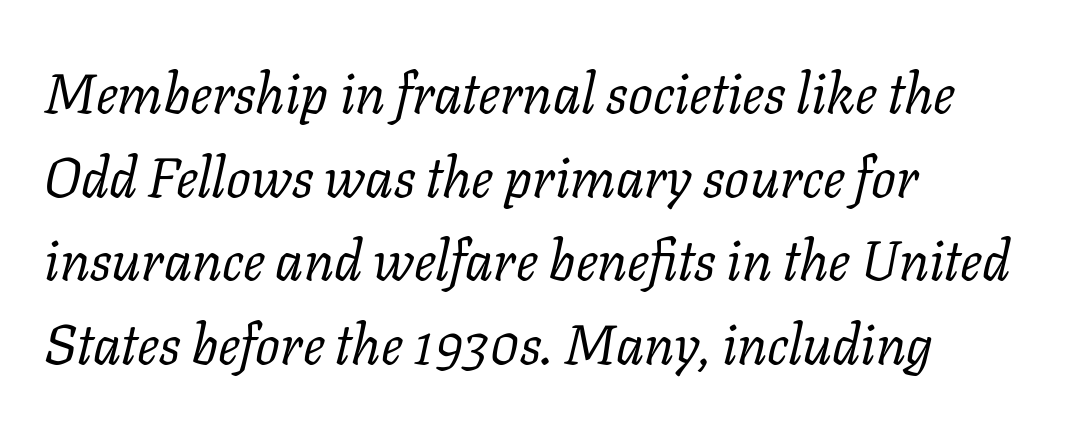
{"serif": "yes", "italic": "yes", "lean": "right", "slant_degrees": 11, "bold": "no", "weight": "regular", "width": "normal", "stroke_contrast": "low", "x_height": "medium", "monospaced": "no", "underline": "no", "align": "left", "line_spacing": "normal", "line_spacing_ratio": 1.52, "letter_spacing": "normal", "letter_spacing_em": 0.0, "glyph_px": 55}
